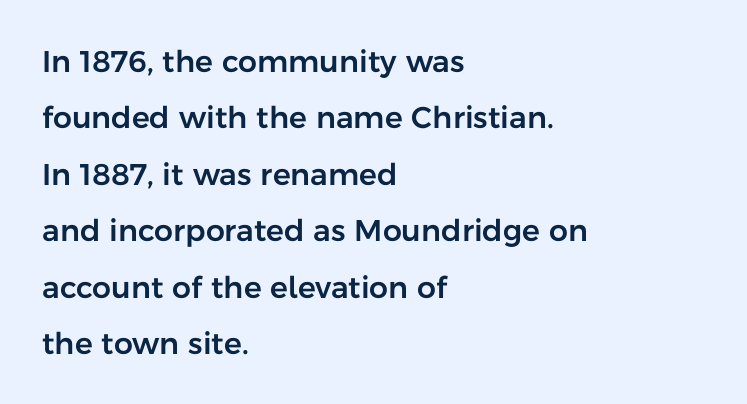
{"serif": "no", "italic": "no", "width": "normal", "stroke_contrast": "low", "x_height": "medium", "monospaced": "no", "underline": "no", "align": "left", "line_spacing_ratio": 1.88, "letter_spacing": "normal", "letter_spacing_em": 0.0, "glyph_px": 30}
